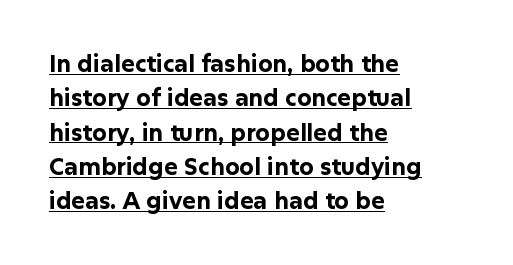
Q: Is the text bold? A: Yes.
Q: Is the text italic (slanted)? A: No, it is upright.
Q: Is the text underlined? A: Yes.
Q: How is the paragraph aligned? A: Left-aligned.
Q: Is the spacing between letters normal or unusually wide? A: Normal.
Q: Is the spacing between lines tight, normal or loose? A: Normal.
